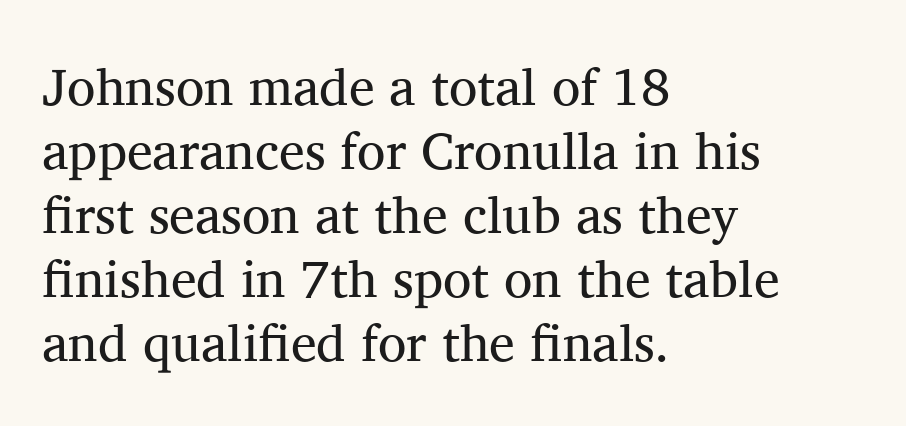
The image shows 52 px regular-weight serif type, upright; set left-aligned, line spacing 1.23x, normal letter spacing, not underlined; medium stroke contrast and a medium x-height.
